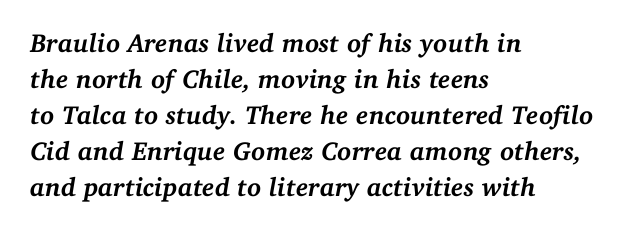
If you measured baseline to baseline, you'd find a middling distance. Caption: bold face, heavy strokes. Each row of text sits above clean, open space. Is the type slanted? Yes — the strokes lean at a clear angle. Inter-character spacing is left at the font's built-in metrics.
